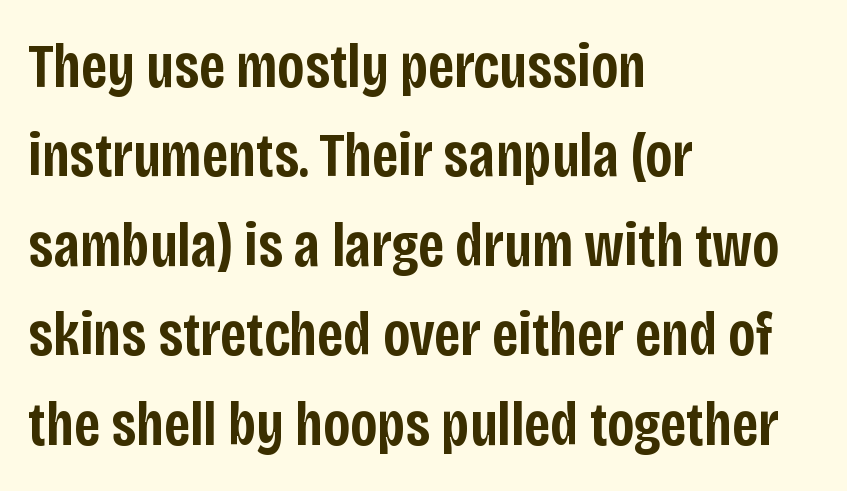
Q: Is the text bold? A: Semi-bold.
Q: Is the text italic (slanted)? A: No, it is upright.
Q: Is the typeface a serif or a sans-serif typeface? A: Sans-serif.
Q: Is the text underlined? A: No.
Q: How is the paragraph aligned? A: Left-aligned.
Q: Is the spacing between letters normal or unusually wide? A: Normal.
Q: Is the spacing between lines tight, normal or loose? A: Normal.
Q: Width (condensed, normal, or wide)? A: Condensed.
Q: Stroke contrast? A: Low.
Q: x-height? A: Large.
Q: Monospaced? A: No.
